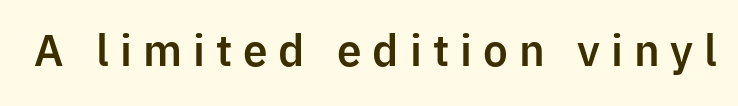
Q: Is the text italic (slanted)? A: No, it is upright.
Q: Is the typeface a serif or a sans-serif typeface? A: Sans-serif.
Q: Is the text underlined? A: No.
Q: Is the spacing between letters normal or unusually wide? A: Unusually wide.
Q: Width (condensed, normal, or wide)? A: Normal.
Q: Stroke contrast? A: Low.
Q: x-height? A: Medium.
Q: Monospaced? A: No.
